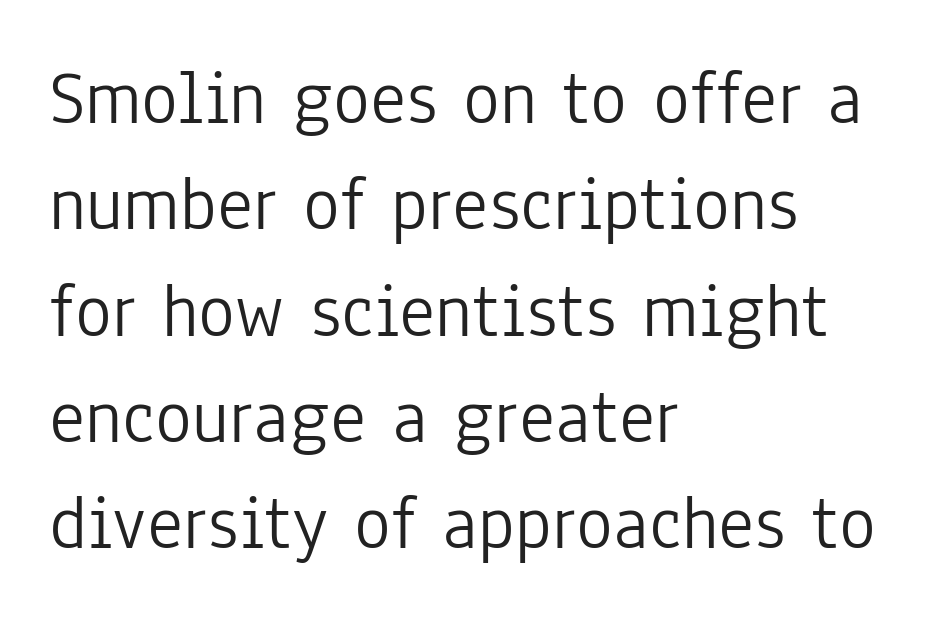
{"serif": "no", "italic": "no", "bold": "no", "weight": "light", "width": "condensed", "stroke_contrast": "low", "x_height": "medium", "monospaced": "no", "underline": "no", "align": "left", "line_spacing": "normal", "line_spacing_ratio": 1.38, "letter_spacing": "normal", "letter_spacing_em": 0.0, "glyph_px": 77}
